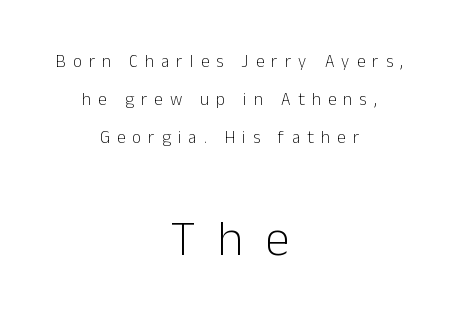
Q: Is the text bold? A: No.
Q: Is the text italic (slanted)? A: No, it is upright.
Q: Is the typeface a serif or a sans-serif typeface? A: Sans-serif.
Q: Is the text underlined? A: No.
Q: How is the paragraph aligned? A: Centered.
Q: Is the spacing between letters normal or unusually wide? A: Unusually wide.
Q: Is the spacing between lines tight, normal or loose? A: Loose.
Q: Which block of text is set in a larger size, the first (top) or the second (bottom)? A: The second (bottom) one.
Q: Width (condensed, normal, or wide)? A: Normal.
Q: Stroke contrast? A: Low.
Q: x-height? A: Medium.
Q: Monospaced? A: No.
